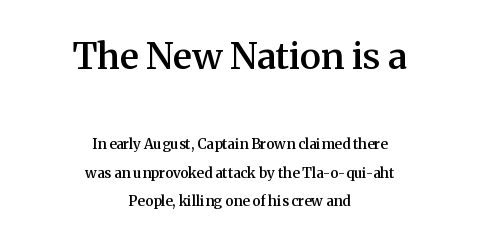
Centered paragraph, ragged on both sides. Spacing verdict: proportional, widths tailored to each character. Check under the words: just untouched page. Quick note: not italic, upright.
